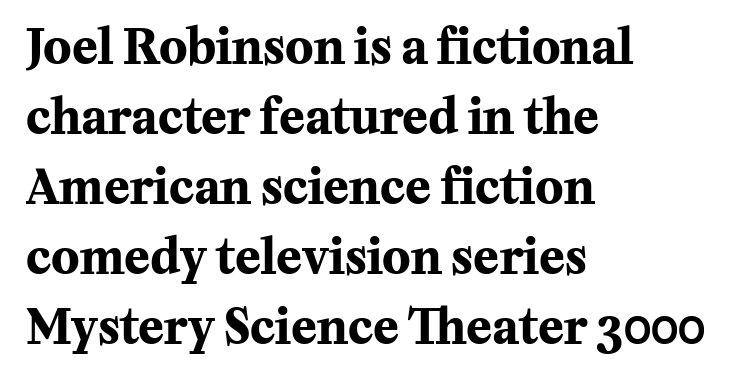
Nope, not italic — everything's standing straight. Check the space under the baseline: it is left empty. Caption: bold face, heavy strokes. In terms of letterform style, serifs are clearly present.
